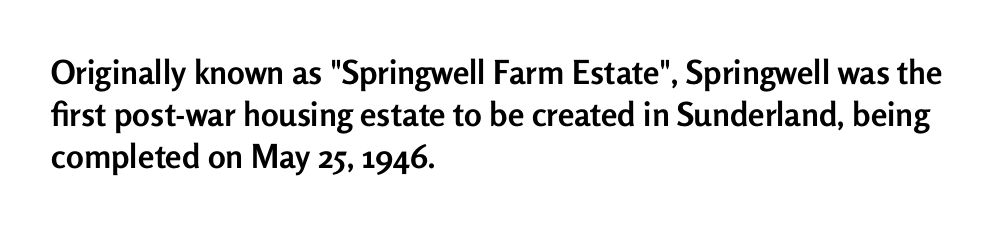
Serifs: no, the terminals of the letterforms are clean. Notice how descenders clear the ascenders below comfortably — that's standard leading. Nobody drew a line under any word here. The setting favours the left margin, as ordinary paragraphs usually do.
